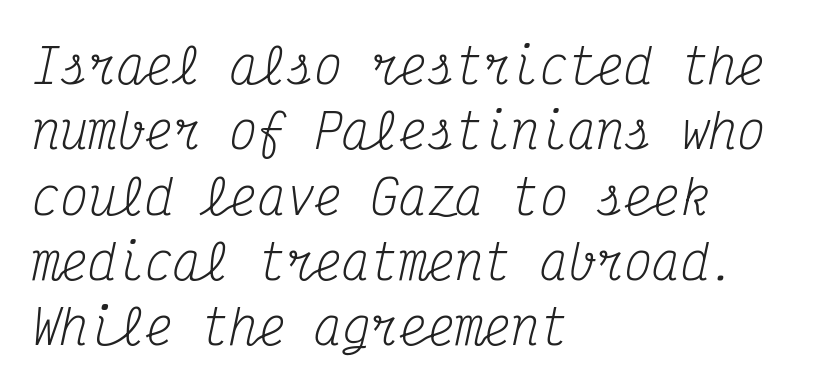
The image shows 47 px regular-weight, condensed serif type, italic (leaning right), monospaced; set left-aligned, normal line spacing (1.39x), normal letter spacing, not underlined; medium stroke contrast and a medium x-height.
